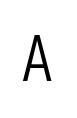
This sample uses expanded letter spacing, leaving extra air between glyphs. The string is rendered with underlining switched off. The characters display no serif detailing; their extremities are plain. The specimen reads as upright at a glance. No heavy texture on the line: the type isn't bold. You could not count columns in this text — the font is proportionally spaced.
